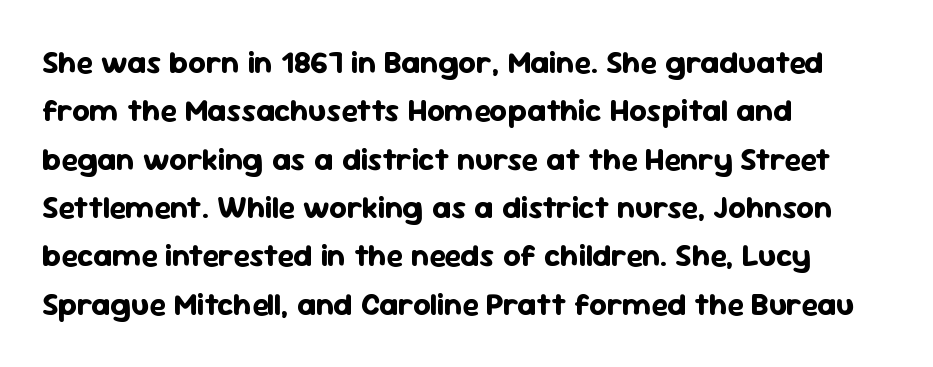
Q: Is the text bold? A: Yes.
Q: Is the text italic (slanted)? A: No, it is upright.
Q: Is the typeface a serif or a sans-serif typeface? A: Sans-serif.
Q: Is the text underlined? A: No.
Q: How is the paragraph aligned? A: Left-aligned.
Q: Is the spacing between letters normal or unusually wide? A: Normal.
Q: Is the spacing between lines tight, normal or loose? A: Normal.
Q: Width (condensed, normal, or wide)? A: Normal.
Q: Stroke contrast? A: Low.
Q: x-height? A: Medium.
Q: Monospaced? A: No.
